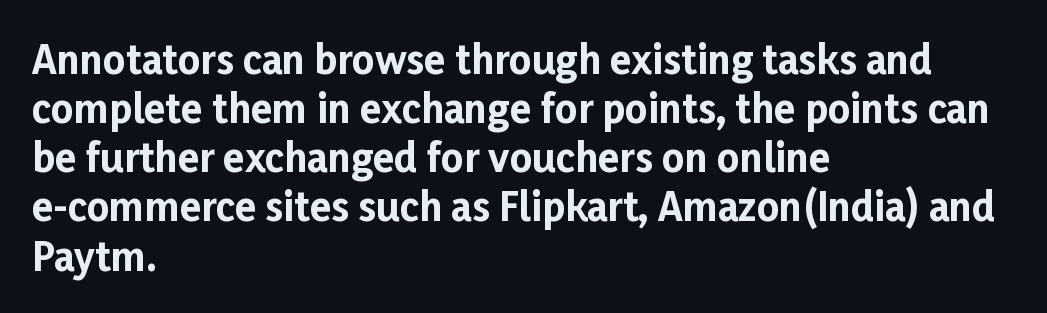
Q: Is the text bold? A: Yes.
Q: Is the text italic (slanted)? A: No, it is upright.
Q: Is the typeface a serif or a sans-serif typeface? A: Sans-serif.
Q: Is the text underlined? A: No.
Q: How is the paragraph aligned? A: Left-aligned.
Q: Is the spacing between letters normal or unusually wide? A: Normal.
Q: Is the spacing between lines tight, normal or loose? A: Normal.
Q: Width (condensed, normal, or wide)? A: Normal.
Q: Stroke contrast? A: Low.
Q: x-height? A: Medium.
Q: Monospaced? A: No.
